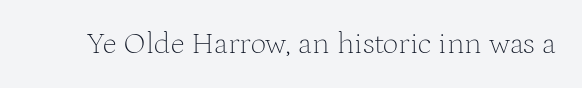
Q: Is the text bold? A: No.
Q: Is the text italic (slanted)? A: No, it is upright.
Q: Is the typeface a serif or a sans-serif typeface? A: Serif.
Q: Is the text underlined? A: No.
Q: Is the spacing between letters normal or unusually wide? A: Normal.
Q: Width (condensed, normal, or wide)? A: Normal.
Q: Stroke contrast? A: Medium.
Q: x-height? A: Medium.
Q: Monospaced? A: No.
